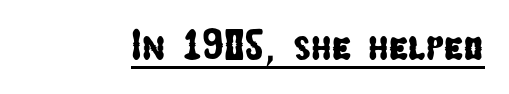
Each letter keeps its own natural width here, so spacing adapts to shape. This is underlined copy, the kind a proofreader might mark for attention. A sans-serif font was chosen for this passage. A typesetter would call this zero additional tracking.
